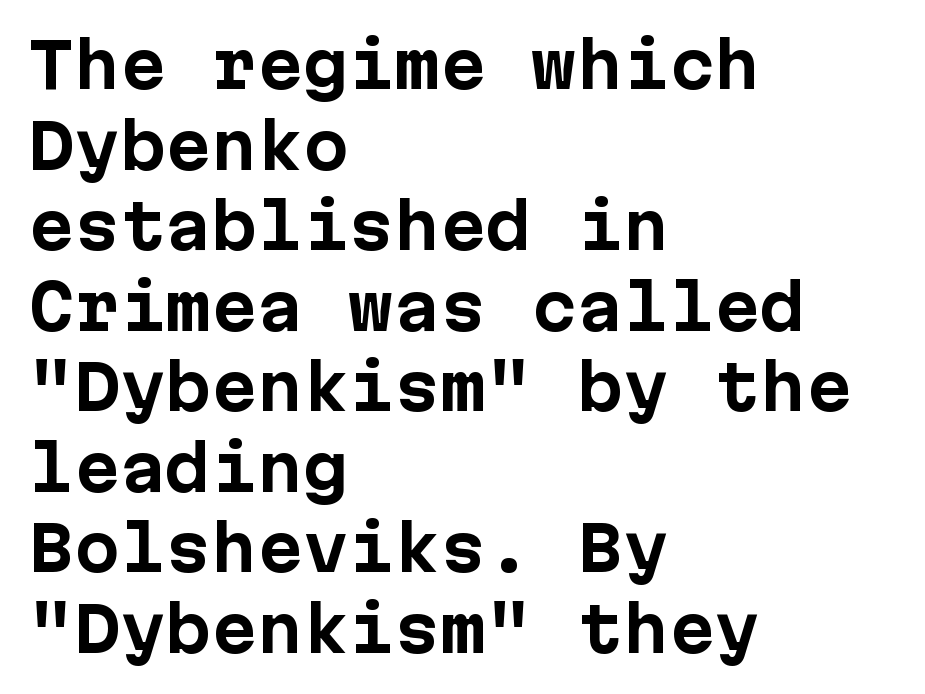
Q: Is the text bold? A: Yes.
Q: Is the text italic (slanted)? A: No, it is upright.
Q: Is the typeface a serif or a sans-serif typeface? A: Sans-serif.
Q: Is the text underlined? A: No.
Q: How is the paragraph aligned? A: Left-aligned.
Q: Is the spacing between letters normal or unusually wide? A: Normal.
Q: Is the spacing between lines tight, normal or loose? A: Normal.
Q: Width (condensed, normal, or wide)? A: Normal.
Q: Stroke contrast? A: Low.
Q: x-height? A: Medium.
Q: Monospaced? A: Yes.
